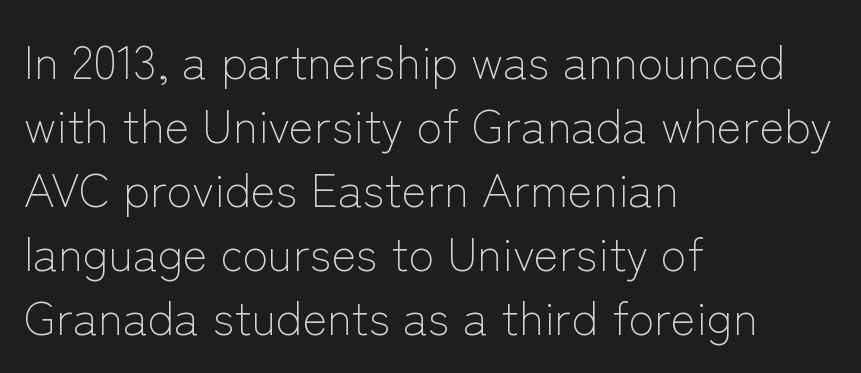
The image shows 47 px light sans-serif type, upright; set left-aligned, normal line spacing (1.36x), normal letter spacing, not underlined; low stroke contrast and a medium x-height.
